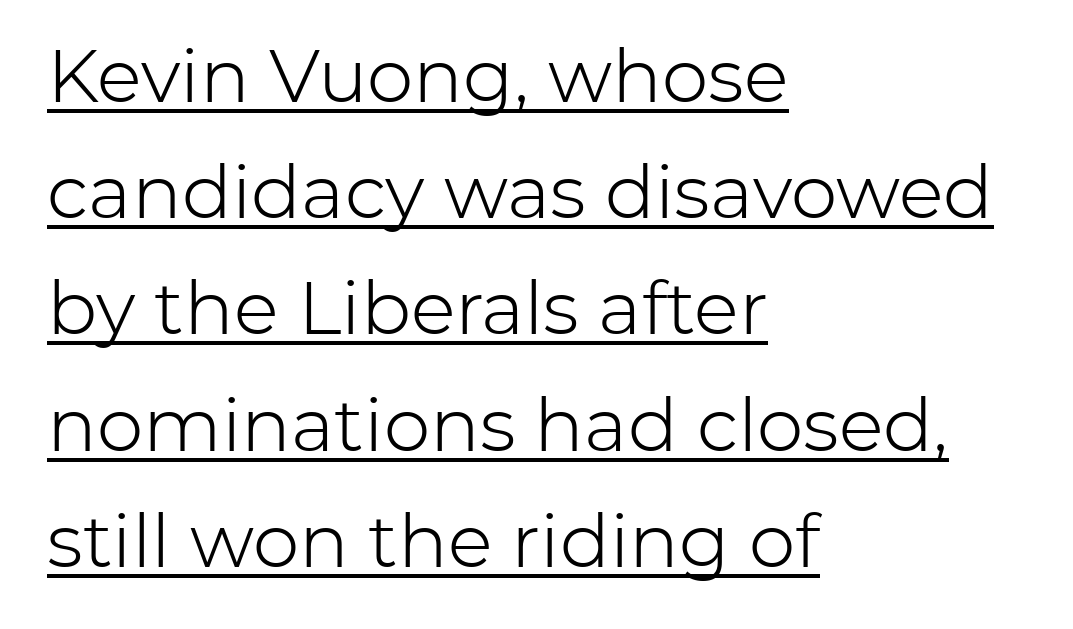
Q: Is the text bold? A: No.
Q: Is the text italic (slanted)? A: No, it is upright.
Q: Is the typeface a serif or a sans-serif typeface? A: Sans-serif.
Q: Is the text underlined? A: Yes.
Q: How is the paragraph aligned? A: Left-aligned.
Q: Is the spacing between letters normal or unusually wide? A: Normal.
Q: Is the spacing between lines tight, normal or loose? A: Normal.
Q: Width (condensed, normal, or wide)? A: Normal.
Q: Stroke contrast? A: Low.
Q: x-height? A: Medium.
Q: Monospaced? A: No.
